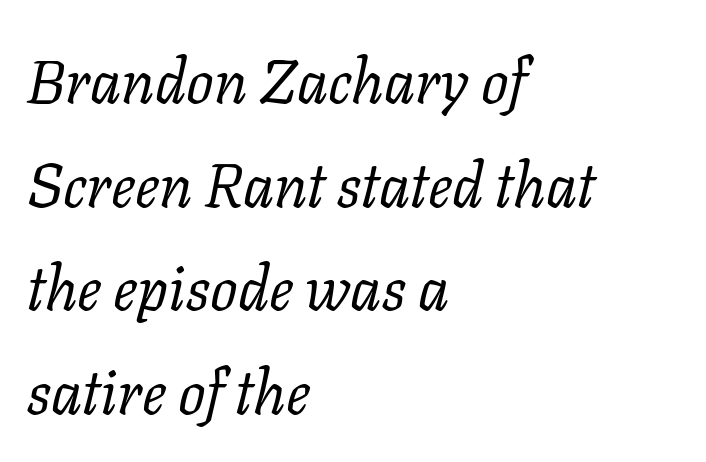
Q: Is the text bold? A: No.
Q: Is the text italic (slanted)? A: Yes, it leans right by about 11 degrees.
Q: Is the typeface a serif or a sans-serif typeface? A: Serif.
Q: Is the text underlined? A: No.
Q: How is the paragraph aligned? A: Left-aligned.
Q: Is the spacing between letters normal or unusually wide? A: Normal.
Q: Is the spacing between lines tight, normal or loose? A: Normal.
Q: Width (condensed, normal, or wide)? A: Normal.
Q: Stroke contrast? A: Low.
Q: x-height? A: Medium.
Q: Monospaced? A: No.
